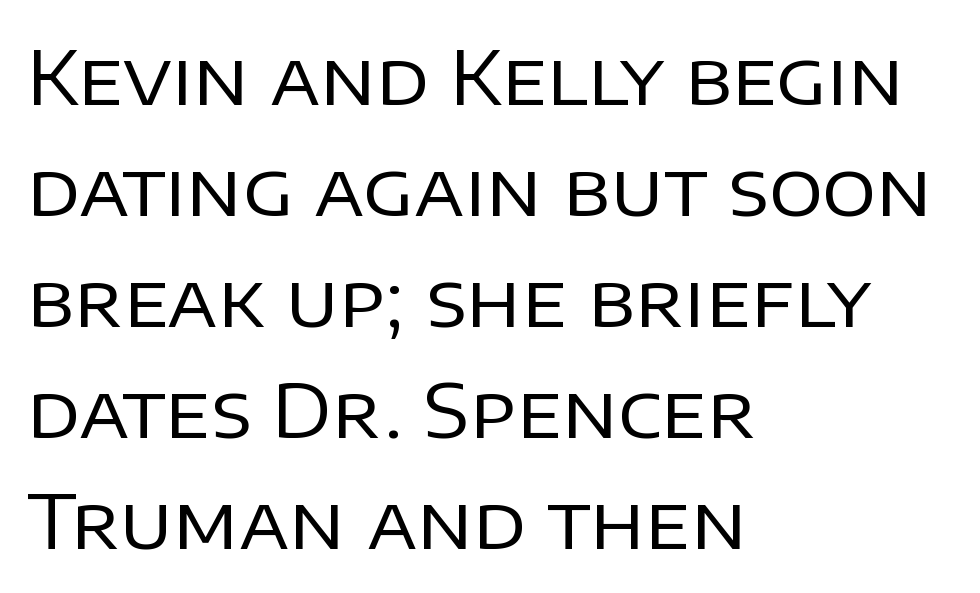
No extra ink here — the face is not bold. Clear beneath every line of the passage. In terms of letterspacing, this is plain default setting. A typesetter would call this proportional, since set widths differ per character.
